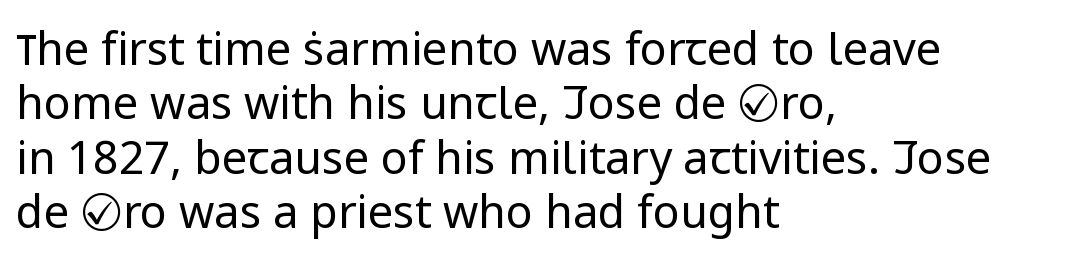
The image shows 45 px regular-weight sans-serif type, upright; set left-aligned, line spacing 1.21x, normal letter spacing, not underlined; low stroke contrast and a medium x-height.
